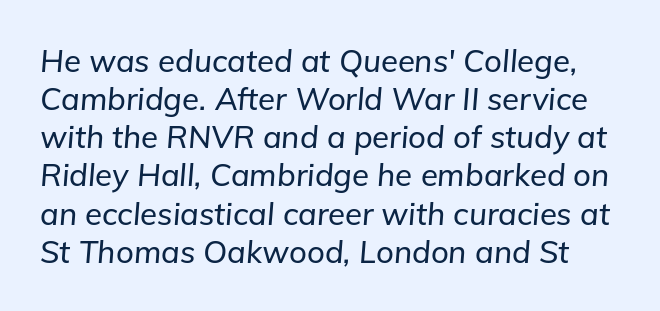
Honestly, there is no underline to notice here at all. The passage shown is typed in a proportional face where columns would drift. Italic? Definitely — the glyphs are oblique. A typesetter would call this zero additional tracking.
